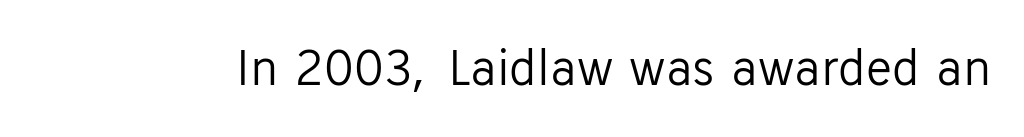
{"serif": "no", "italic": "no", "bold": "no", "weight": "light", "width": "normal", "stroke_contrast": "low", "x_height": "medium", "monospaced": "no", "underline": "no", "letter_spacing": "normal", "letter_spacing_em": 0.0, "glyph_px": 53}
